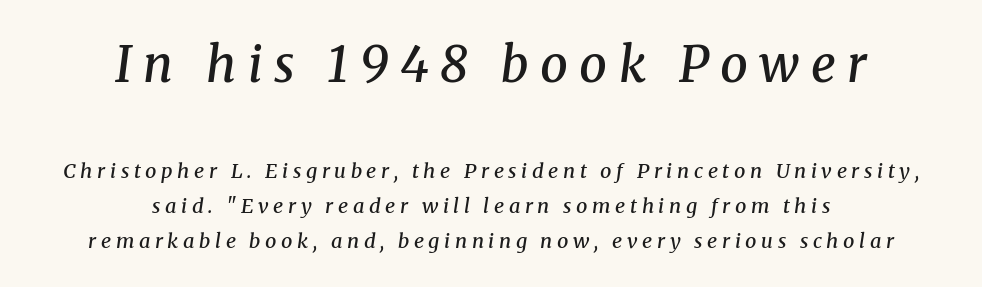
Students, note that the glyphs here are deliberately spaced far apart. Rendered with sloped, italic letterforms. Size contrast runs from large at the top to small at the bottom. Clear beneath every line of the passage. Observe the serifs anchoring each vertical stroke in this sample.
